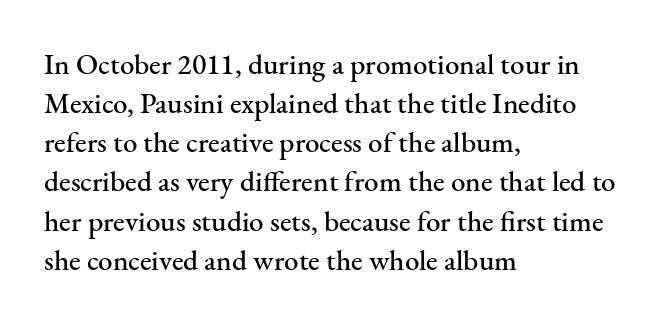
Q: Is the text italic (slanted)? A: No, it is upright.
Q: Is the typeface a serif or a sans-serif typeface? A: Serif.
Q: Is the text underlined? A: No.
Q: How is the paragraph aligned? A: Left-aligned.
Q: Is the spacing between letters normal or unusually wide? A: Normal.
Q: Is the spacing between lines tight, normal or loose? A: Normal.
Q: Width (condensed, normal, or wide)? A: Normal.
Q: Stroke contrast? A: Medium.
Q: x-height? A: Small.
Q: Monospaced? A: No.
